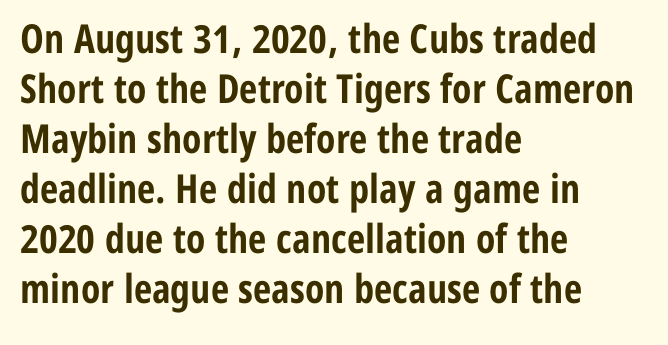
The characters display no serif detailing; their extremities are plain. Teacher's note: observe the even left margin — that is flush-left alignment. Stroke thickness is high; the sample reads as a true bold. Varying glyph widths throughout — classic text-font behaviour. A typesetter would call this leading conventional body-copy spacing.
